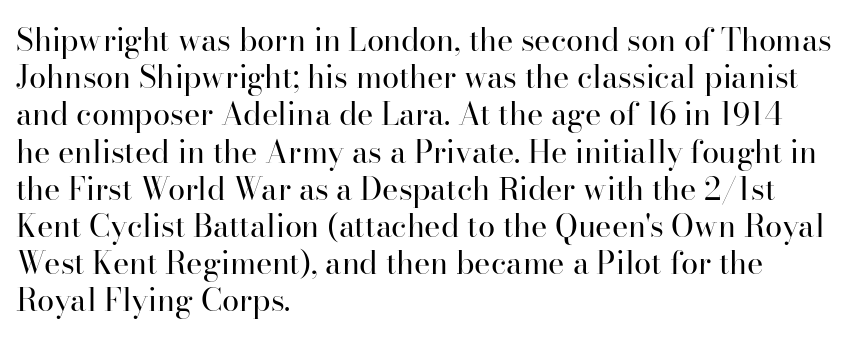
The image shows 31 px regular-weight serif type, upright; set left-aligned, line spacing 1.2x, normal letter spacing, not underlined; high stroke contrast and a small x-height.
